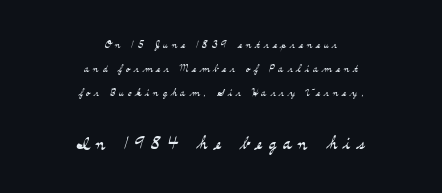
Q: Is the text bold? A: No.
Q: Is the text italic (slanted)? A: Yes.
Q: Is the text underlined? A: No.
Q: How is the paragraph aligned? A: Centered.
Q: Is the spacing between letters normal or unusually wide? A: Unusually wide.
Q: Which block of text is set in a larger size, the first (top) or the second (bottom)? A: The second (bottom) one.
